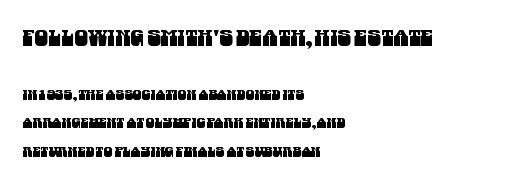
{"underline": "no", "align": "left", "line_spacing": "loose", "line_spacing_ratio": 2.05, "letter_spacing": "normal", "letter_spacing_em": 0.0, "larger_block": "first", "size_ratio": 1.57, "glyph_px": 22}
